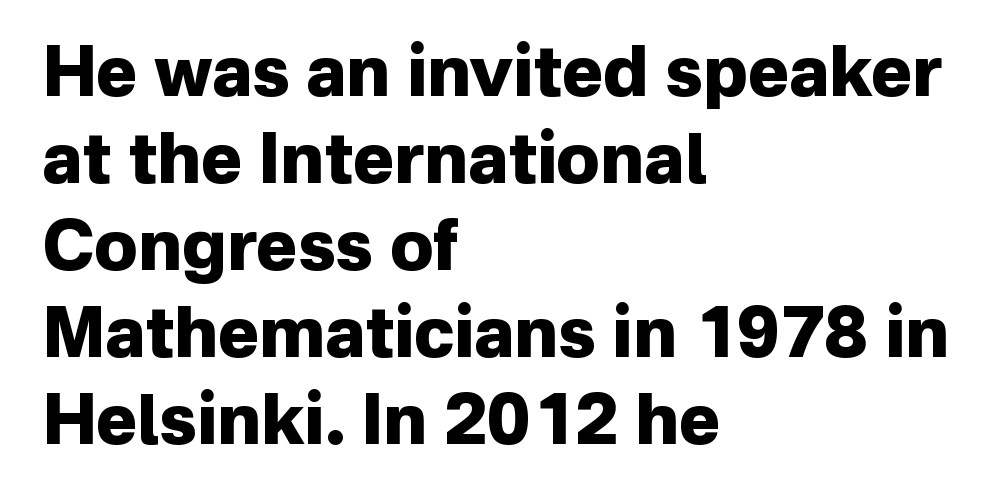
The image shows 69 px heavy sans-serif type, upright; set left-aligned, normal line spacing (1.26x), normal letter spacing, not underlined; low stroke contrast and a medium x-height.
